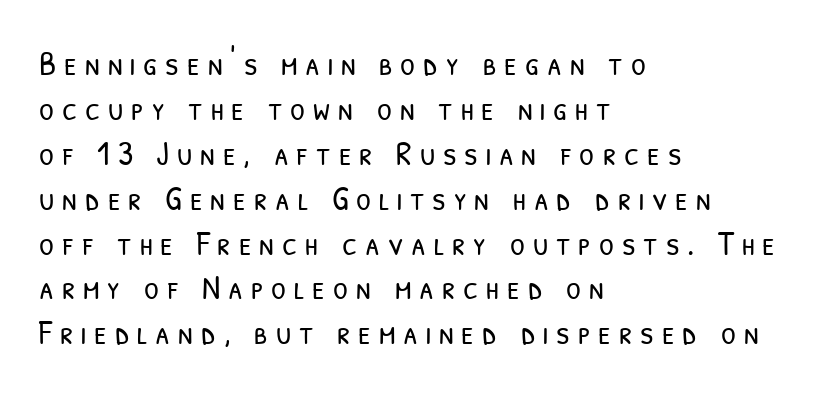
The image shows 34 px light, condensed sans-serif type; set left-aligned, normal line spacing (1.32x), unusually wide letter spacing (+0.23 em), not underlined; low stroke contrast and a medium x-height.
